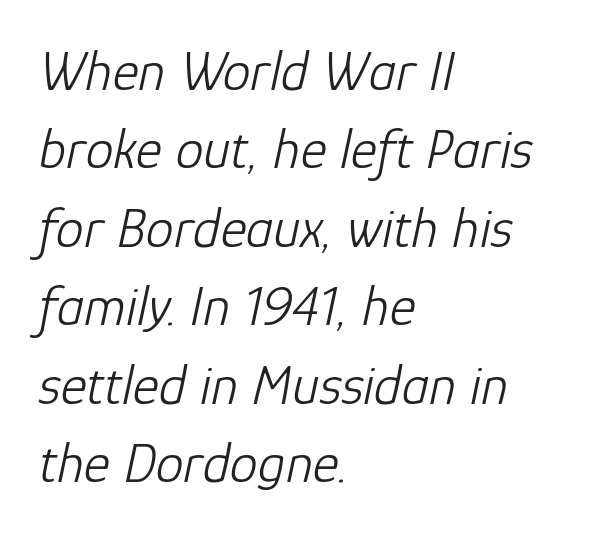
If you drew a line through each stem, it would be angled. Glyph-to-glyph distance matches everyday printed text. Nothing heavy about these letters — not bold at all. A student would call this left alignment; a typographer would say flush left, rag right. You could not count columns in this text — the font is proportionally spaced.
